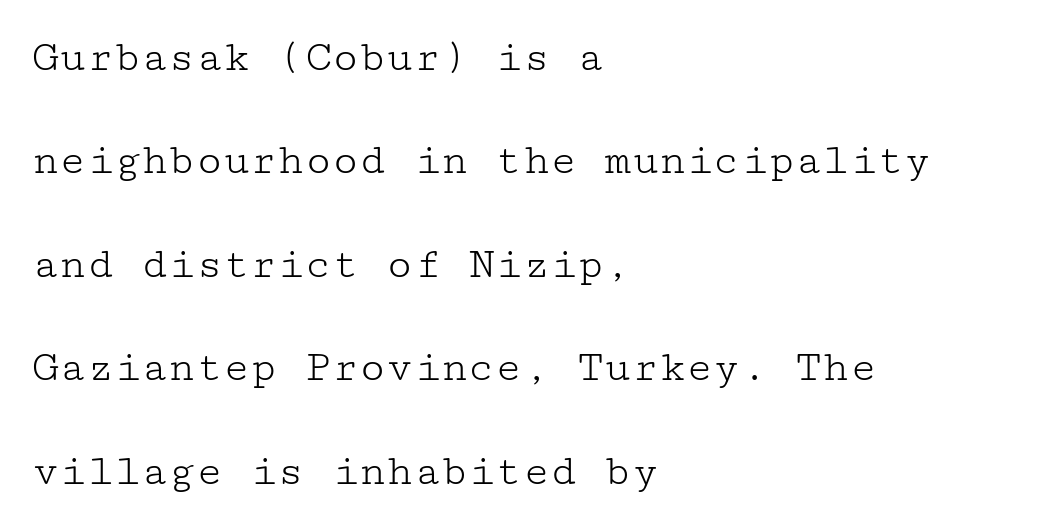
{"serif": "yes", "italic": "no", "bold": "no", "weight": "light", "width": "wide", "stroke_contrast": "low", "x_height": "medium", "underline": "no", "align": "left", "line_spacing": "loose", "line_spacing_ratio": 2.3, "letter_spacing": "normal", "letter_spacing_em": 0.0, "glyph_px": 45}
